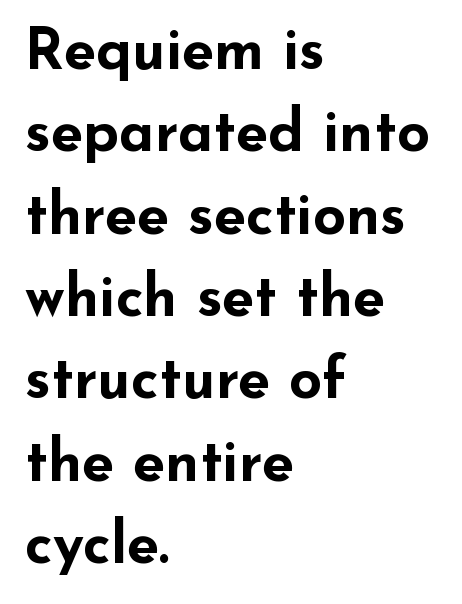
The image shows 58 px bold, wide sans-serif type, upright; set left-aligned, normal line spacing (1.42x), normal letter spacing, not underlined; low stroke contrast and a small x-height.
